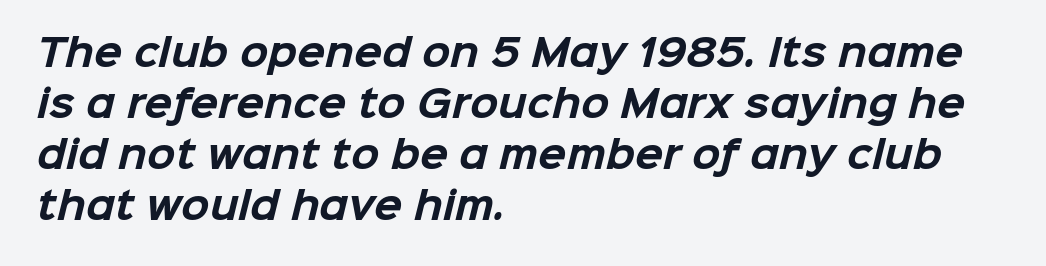
Q: Is the text bold? A: Yes.
Q: Is the typeface a serif or a sans-serif typeface? A: Sans-serif.
Q: Is the text underlined? A: No.
Q: How is the paragraph aligned? A: Left-aligned.
Q: Is the spacing between letters normal or unusually wide? A: Normal.
Q: Is the spacing between lines tight, normal or loose? A: Normal.
Q: Width (condensed, normal, or wide)? A: Normal.
Q: Stroke contrast? A: Low.
Q: x-height? A: Medium.
Q: Monospaced? A: No.
